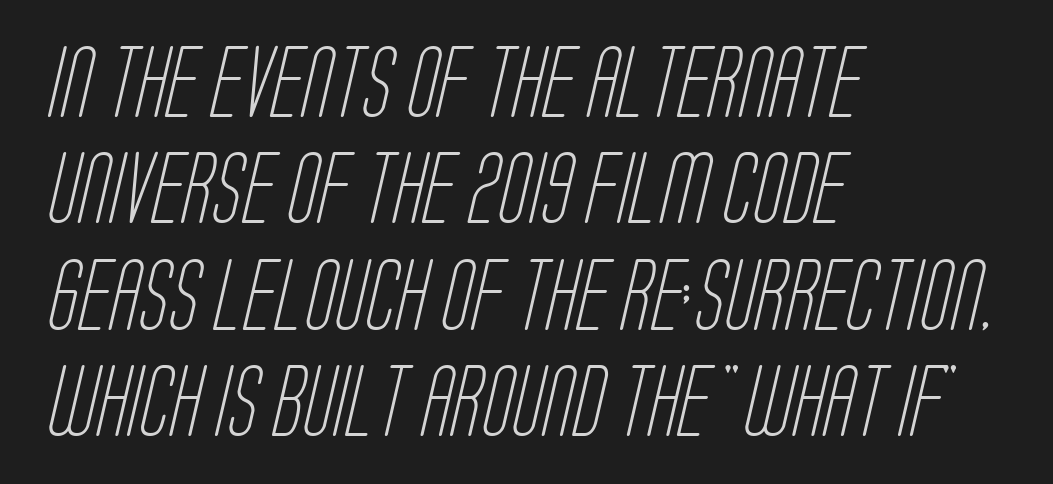
The image shows 71 px light, condensed sans-serif type; set left-aligned, normal line spacing (1.5x), normal letter spacing, not underlined; low stroke contrast and a large x-height.
